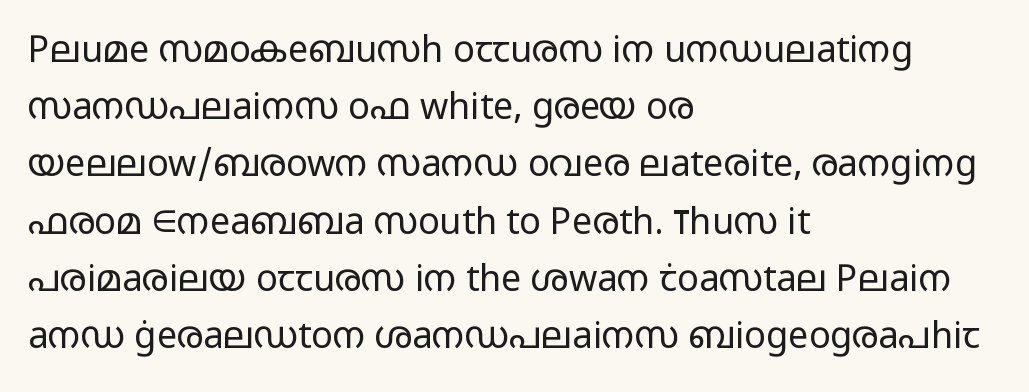
{"serif": "no", "italic": "no", "bold": "no", "weight": "light", "width": "wide", "stroke_contrast": "low", "x_height": "medium", "monospaced": "no", "underline": "no", "align": "left", "line_spacing": "normal", "line_spacing_ratio": 1.59, "letter_spacing": "normal", "letter_spacing_em": 0.0, "glyph_px": 36}
